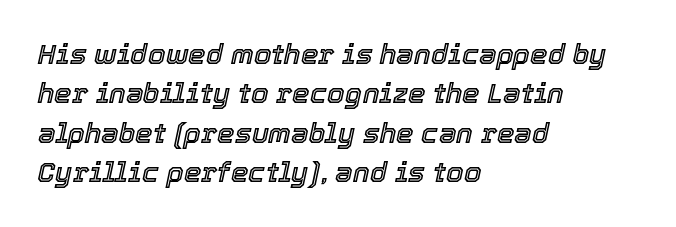
Q: Is the text italic (slanted)? A: Yes, it leans right by about 12 degrees.
Q: Is the text underlined? A: No.
Q: How is the paragraph aligned? A: Left-aligned.
Q: Is the spacing between letters normal or unusually wide? A: Normal.
Q: Is the spacing between lines tight, normal or loose? A: Normal.
Q: Width (condensed, normal, or wide)? A: Normal.
Q: x-height? A: Medium.
Q: Monospaced? A: No.
